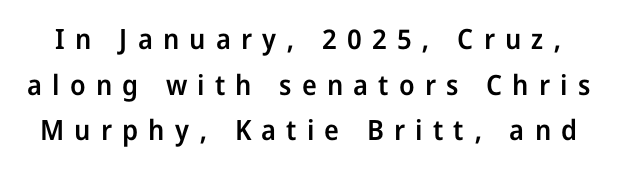
Q: Is the text bold? A: Semi-bold.
Q: Is the text italic (slanted)? A: No, it is upright.
Q: Is the typeface a serif or a sans-serif typeface? A: Sans-serif.
Q: Is the text underlined? A: No.
Q: Is the spacing between letters normal or unusually wide? A: Unusually wide.
Q: Is the spacing between lines tight, normal or loose? A: Normal.
Q: Width (condensed, normal, or wide)? A: Normal.
Q: Stroke contrast? A: Low.
Q: x-height? A: Medium.
Q: Monospaced? A: No.
